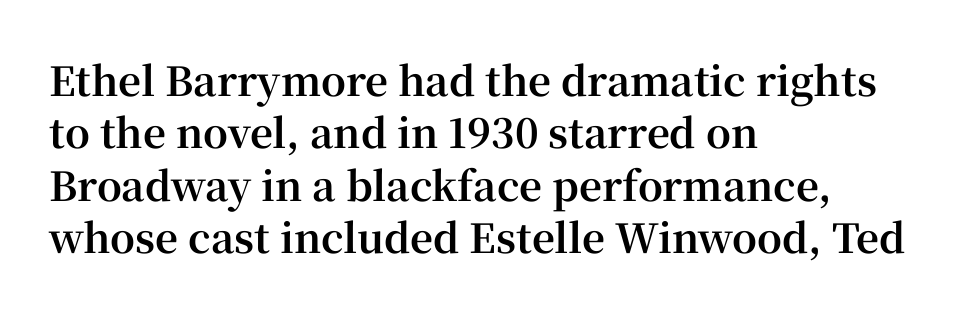
The image shows 40 px bold serif type, upright; set left-aligned, normal line spacing (1.31x), normal letter spacing, not underlined; high stroke contrast and a medium x-height.
